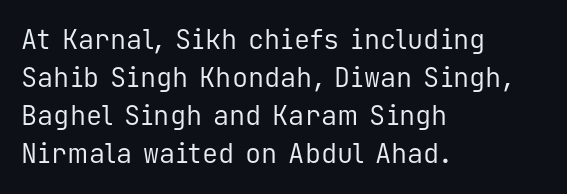
The image shows 27 px text type, upright; set left-aligned, normal line spacing (1.41x), normal letter spacing, not underlined.
